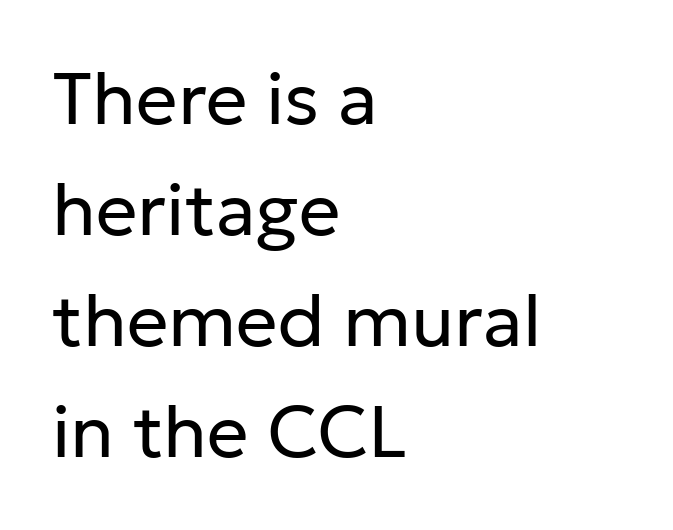
The image shows 73 px regular-weight sans-serif type, upright; set left-aligned, normal line spacing (1.52x), normal letter spacing, not underlined; low stroke contrast and a medium x-height.
